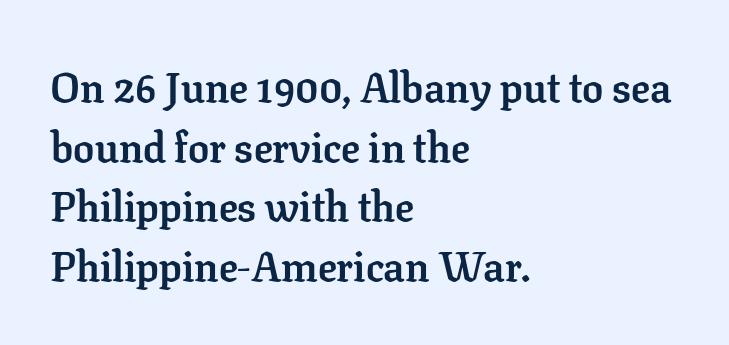
The image shows 42 px semibold serif type, upright; set left-aligned, normal line spacing (1.42x), normal letter spacing, not underlined; low stroke contrast and a medium x-height.
